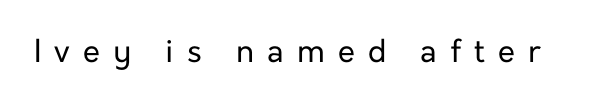
Substantial extra tracking has been applied to these lines. No extra ink here — the face is not bold. Just letters on the line, the space beneath them empty. The type family on display is of the sans-serif kind.
